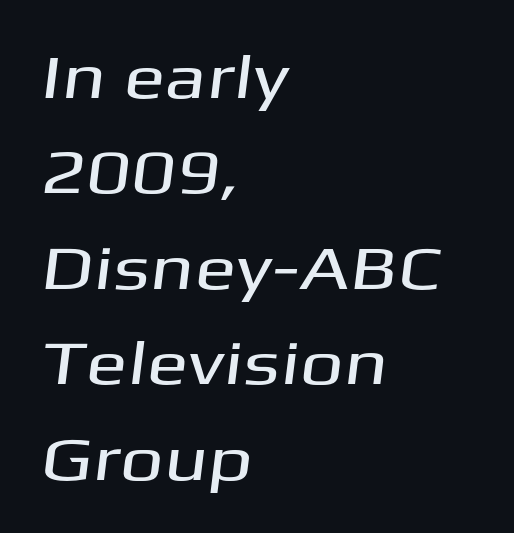
{"serif": "no", "width": "wide", "stroke_contrast": "medium", "x_height": "medium", "monospaced": "no", "underline": "no", "align": "left", "line_spacing": "normal", "line_spacing_ratio": 1.54, "letter_spacing": "normal", "letter_spacing_em": 0.0, "glyph_px": 62}
